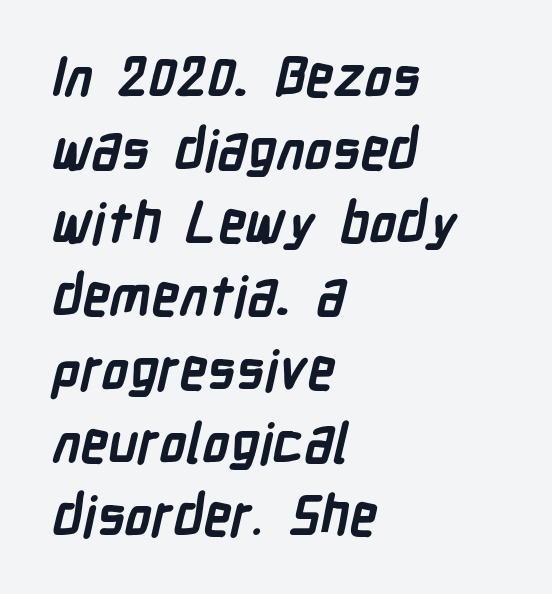
The image shows 55 px semibold, condensed sans-serif type; set left-aligned, normal line spacing (1.33x), normal letter spacing, not underlined; low stroke contrast and a medium x-height.
